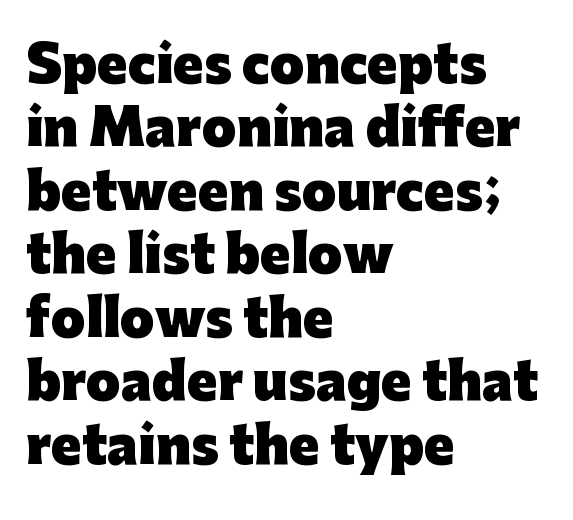
{"serif": "no", "italic": "no", "bold": "yes", "weight": "heavy", "width": "normal", "stroke_contrast": "low", "x_height": "medium", "monospaced": "no", "underline": "no", "align": "left", "line_spacing": "normal", "line_spacing_ratio": 1.27, "letter_spacing": "normal", "letter_spacing_em": 0.0, "glyph_px": 50}
